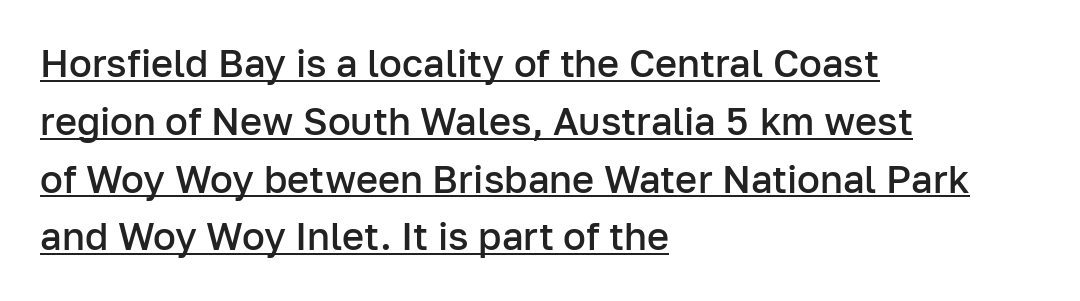
The image shows 38 px semibold sans-serif type, upright; set left-aligned, normal line spacing (1.52x), normal letter spacing, underlined; low stroke contrast and a medium x-height.
